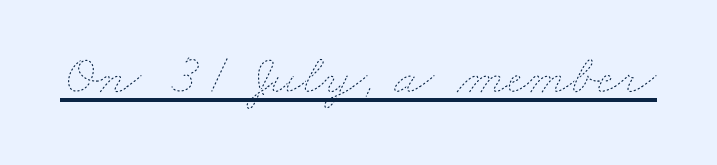
Q: Is the text bold? A: No.
Q: Is the text underlined? A: Yes.
Q: Is the spacing between letters normal or unusually wide? A: Normal.
Q: Width (condensed, normal, or wide)? A: Wide.
Q: Stroke contrast? A: Low.
Q: x-height? A: Small.
Q: Monospaced? A: No.
